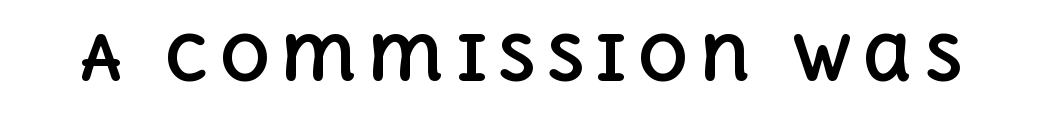
The image shows 63 px bold type, upright; set not underlined; a large x-height.
